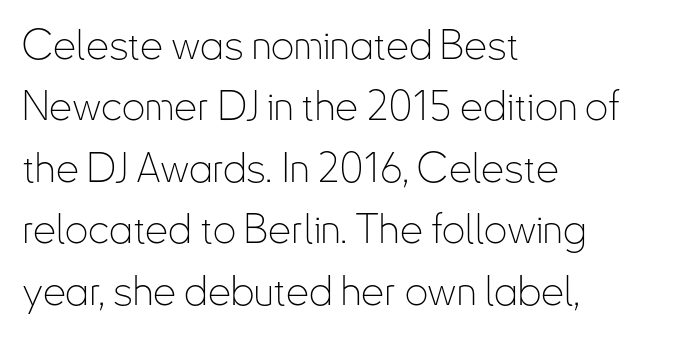
{"serif": "no", "italic": "no", "bold": "no", "weight": "thin", "width": "condensed", "stroke_contrast": "low", "x_height": "small", "monospaced": "no", "underline": "no", "align": "left", "line_spacing": "normal", "line_spacing_ratio": 1.5, "letter_spacing": "normal", "letter_spacing_em": 0.0, "glyph_px": 41}
